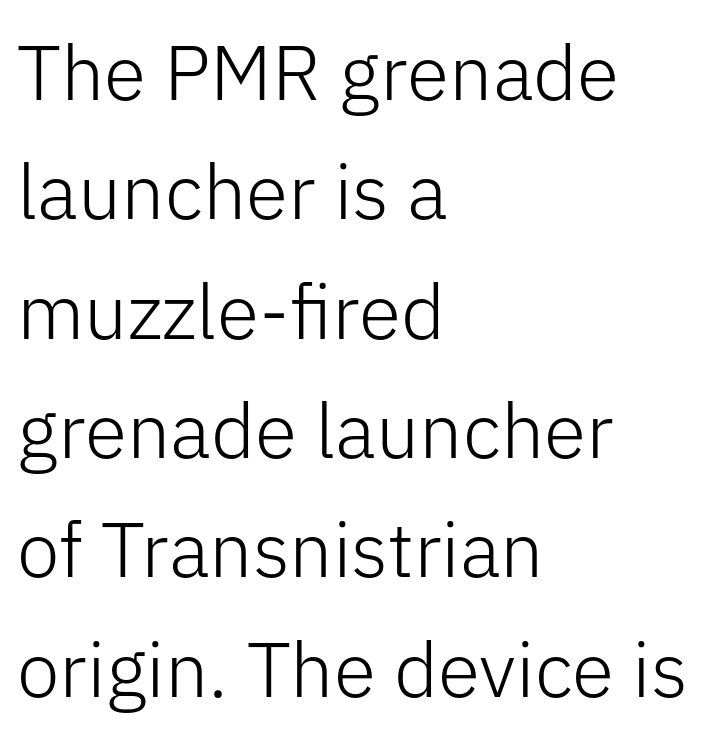
Each word holds together tightly as a unit, with standard inter-letter gaps. Regarding serifs, this sample does without them. These lines sit exactly where default settings would place them. The foot of each line stays bare and open. The face used here is proportionally spaced, like ordinary book or web type. Casual observation: everything's shoved over to the left.
